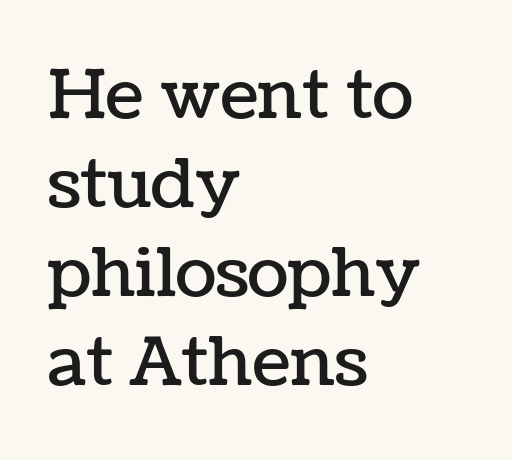
{"italic": "no", "width": "normal", "stroke_contrast": "low", "x_height": "medium", "monospaced": "no", "underline": "no", "align": "left", "line_spacing": "normal", "line_spacing_ratio": 1.31, "letter_spacing": "normal", "letter_spacing_em": 0.0, "glyph_px": 68}
